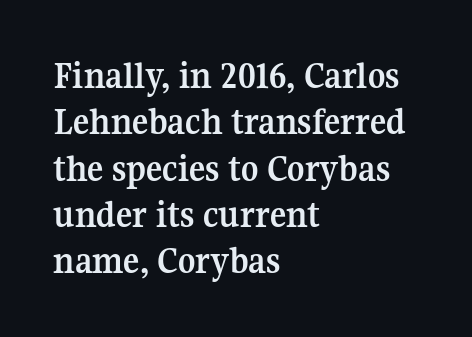
Q: Is the text bold? A: Yes.
Q: Is the text italic (slanted)? A: No, it is upright.
Q: Is the typeface a serif or a sans-serif typeface? A: Serif.
Q: Is the text underlined? A: No.
Q: How is the paragraph aligned? A: Left-aligned.
Q: Is the spacing between letters normal or unusually wide? A: Normal.
Q: Width (condensed, normal, or wide)? A: Normal.
Q: Stroke contrast? A: Medium.
Q: x-height? A: Medium.
Q: Monospaced? A: No.
